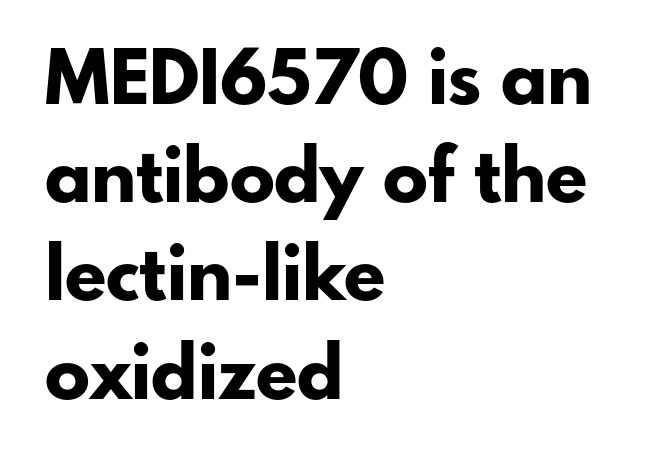
The image shows 75 px bold sans-serif type, upright; set left-aligned, normal line spacing (1.31x), normal letter spacing, not underlined; low stroke contrast and a small x-height.
